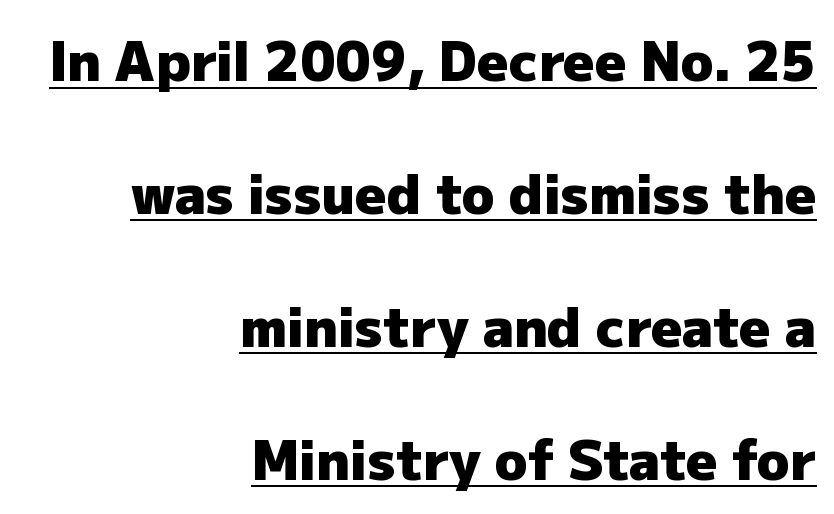
Q: Is the text bold? A: Yes.
Q: Is the text italic (slanted)? A: No, it is upright.
Q: Is the typeface a serif or a sans-serif typeface? A: Sans-serif.
Q: Is the text underlined? A: Yes.
Q: How is the paragraph aligned? A: Right-aligned.
Q: Is the spacing between letters normal or unusually wide? A: Normal.
Q: Is the spacing between lines tight, normal or loose? A: Loose.
Q: Width (condensed, normal, or wide)? A: Normal.
Q: Stroke contrast? A: Low.
Q: x-height? A: Medium.
Q: Monospaced? A: No.
